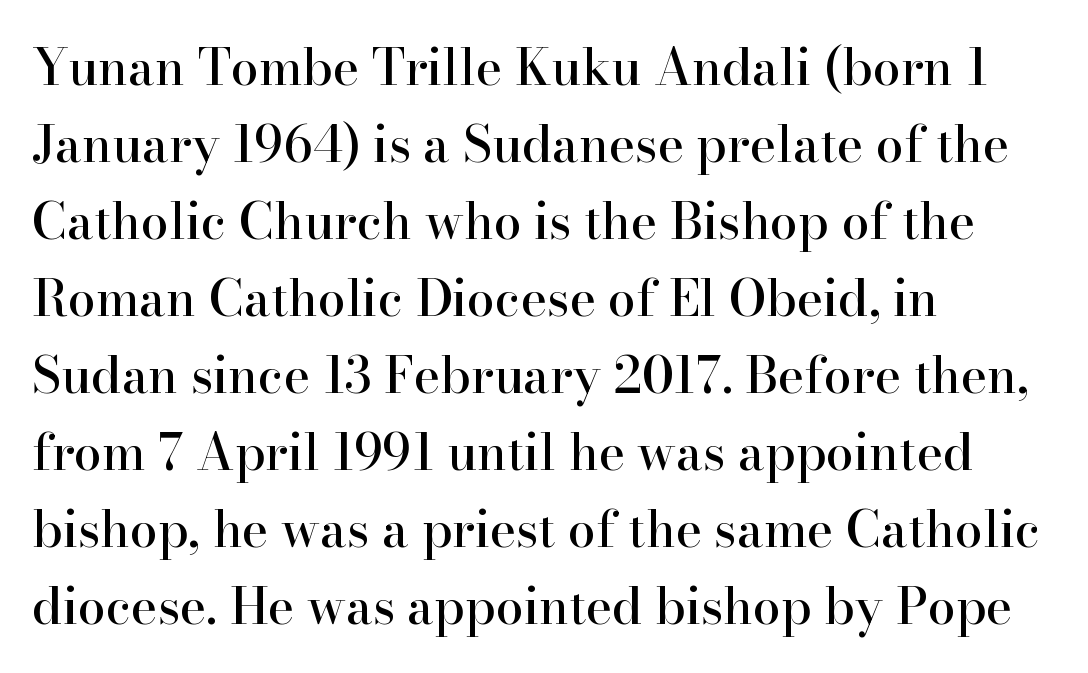
{"serif": "yes", "italic": "no", "width": "normal", "stroke_contrast": "high", "x_height": "small", "monospaced": "no", "underline": "no", "align": "left", "line_spacing": "normal", "line_spacing_ratio": 1.54, "letter_spacing": "normal", "letter_spacing_em": 0.0, "glyph_px": 50}
